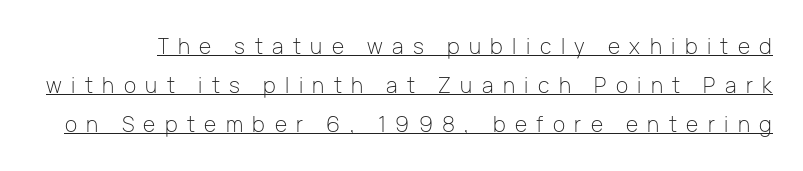
Q: Is the text bold? A: No.
Q: Is the text italic (slanted)? A: No, it is upright.
Q: Is the text underlined? A: Yes.
Q: Is the spacing between letters normal or unusually wide? A: Unusually wide.
